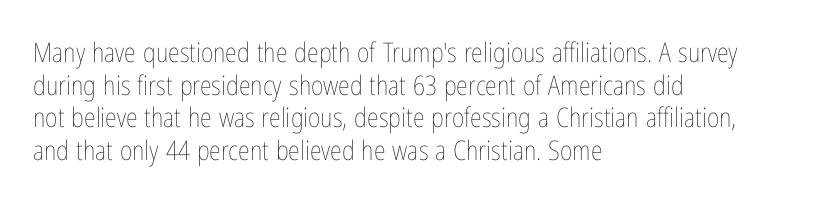
The image shows 27 px text type, upright; set left-aligned, line spacing 1.21x, normal letter spacing, not underlined.
